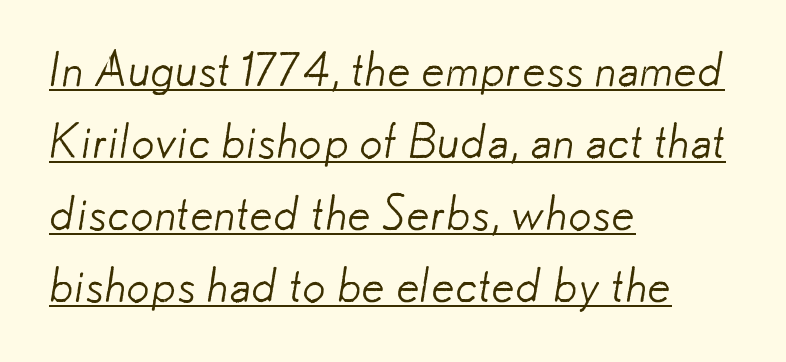
The image shows 47 px light sans-serif type; set left-aligned, normal line spacing (1.53x), normal letter spacing, underlined; low stroke contrast and a small x-height.
